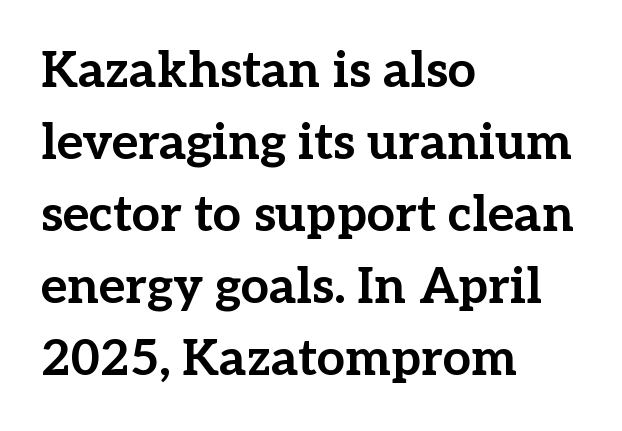
{"serif": "yes", "italic": "no", "bold": "yes", "weight": "bold", "width": "normal", "stroke_contrast": "low", "x_height": "medium", "monospaced": "no", "underline": "no", "align": "left", "line_spacing": "normal", "line_spacing_ratio": 1.44, "letter_spacing": "normal", "letter_spacing_em": 0.0, "glyph_px": 50}
